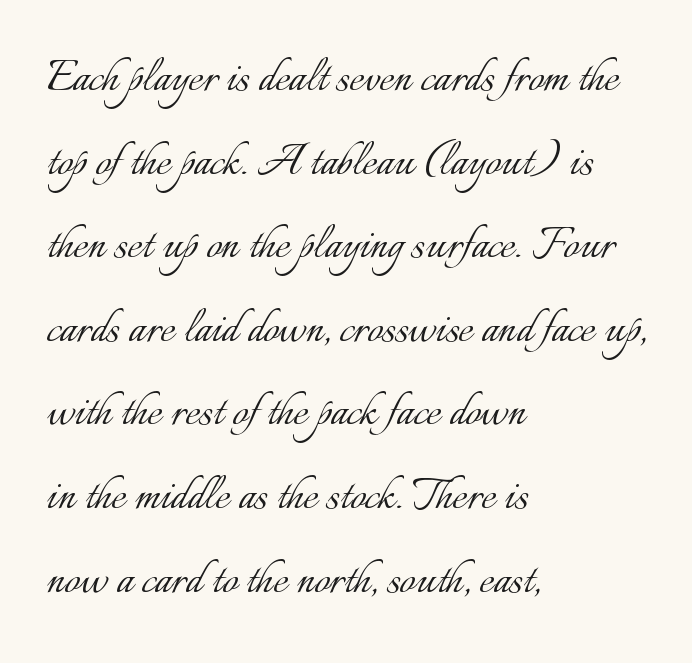
The image shows 55 px light type; set left-aligned, normal line spacing (1.52x), normal letter spacing, not underlined; low stroke contrast and a small x-height.
